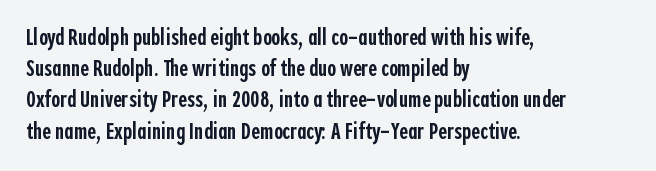
Q: Is the text bold? A: Semi-bold.
Q: Is the text italic (slanted)? A: No, it is upright.
Q: Is the text underlined? A: No.
Q: How is the paragraph aligned? A: Left-aligned.
Q: Is the spacing between letters normal or unusually wide? A: Normal.
Q: Is the spacing between lines tight, normal or loose? A: Normal.
